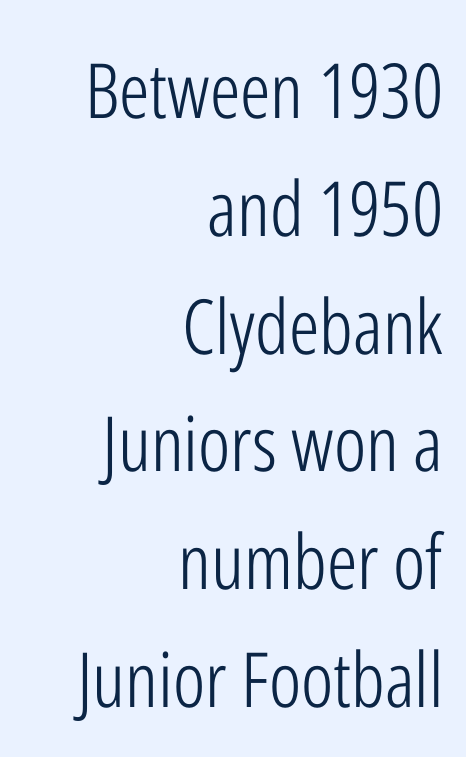
The image shows 76 px light, condensed sans-serif type, upright; set right-aligned, normal line spacing (1.55x), normal letter spacing, not underlined; low stroke contrast and a medium x-height.
